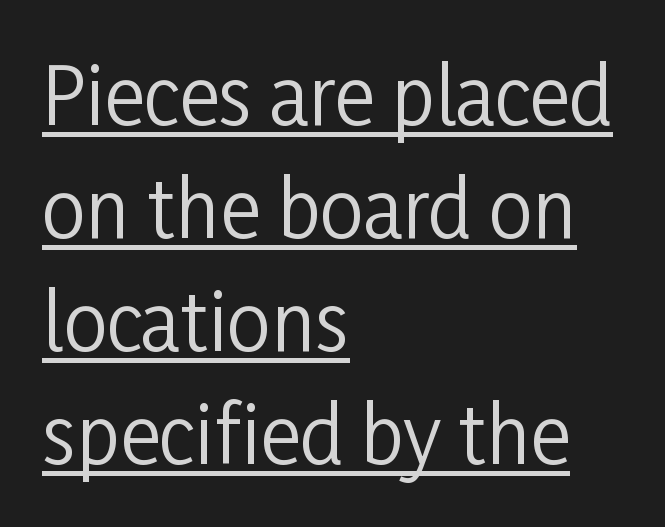
{"serif": "no", "italic": "no", "bold": "no", "weight": "regular", "width": "condensed", "stroke_contrast": "low", "x_height": "medium", "monospaced": "no", "underline": "yes", "align": "left", "line_spacing": "normal", "line_spacing_ratio": 1.45, "letter_spacing": "normal", "letter_spacing_em": 0.0, "glyph_px": 78}
